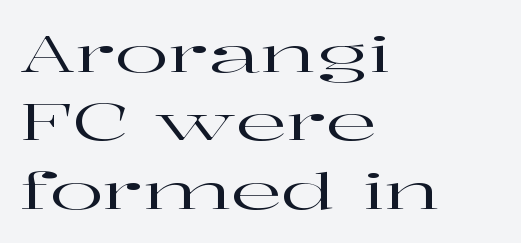
Standard letterfit; no display-style spreading of the glyphs. Does the copy run flush right? No — it runs flush left. Type without underlining. Do the letters lean? They stand straight. Varying glyph widths throughout — classic text-font behaviour. Honestly, the row spacing looks completely unremarkable.
